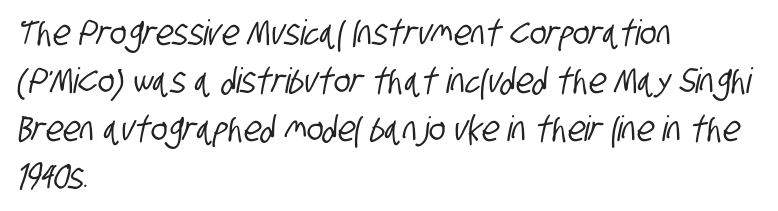
Q: Is the typeface a serif or a sans-serif typeface? A: Sans-serif.
Q: Is the text underlined? A: No.
Q: How is the paragraph aligned? A: Left-aligned.
Q: Is the spacing between letters normal or unusually wide? A: Normal.
Q: Is the spacing between lines tight, normal or loose? A: Normal.
Q: Width (condensed, normal, or wide)? A: Condensed.
Q: Stroke contrast? A: Low.
Q: x-height? A: Large.
Q: Monospaced? A: No.
